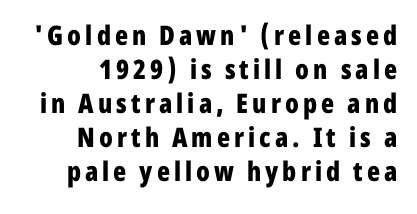
Q: Is the text bold? A: Yes.
Q: Is the text italic (slanted)? A: No, it is upright.
Q: Is the text underlined? A: No.
Q: How is the paragraph aligned? A: Right-aligned.
Q: Is the spacing between lines tight, normal or loose? A: Normal.
